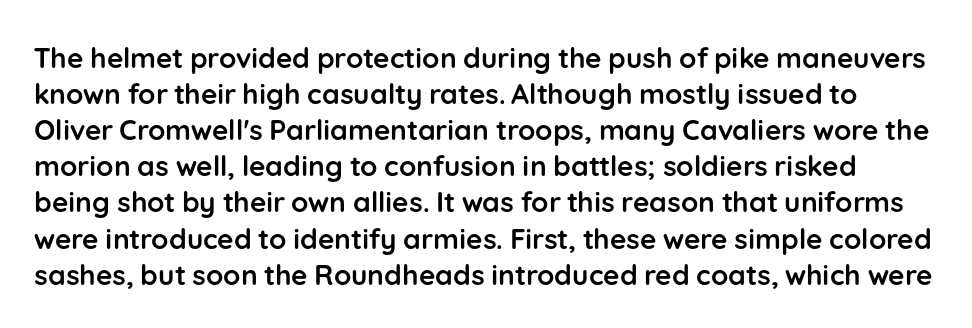
The image shows 28 px semibold sans-serif type, upright; set normal line spacing (1.29x), normal letter spacing, not underlined; low stroke contrast and a medium x-height.
